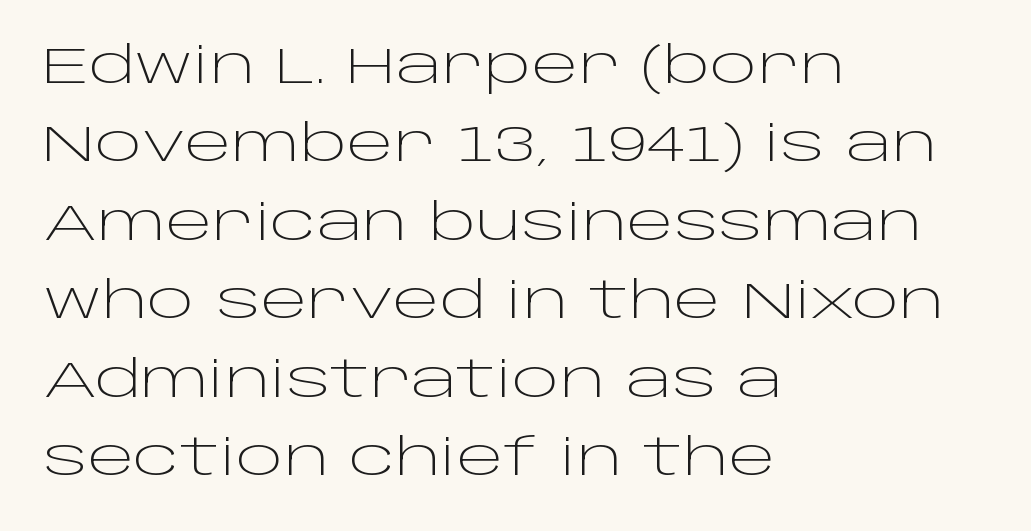
The image shows 50 px light, wide sans-serif type, upright; set left-aligned, normal line spacing (1.57x), normal letter spacing, not underlined; low stroke contrast and a large x-height.
